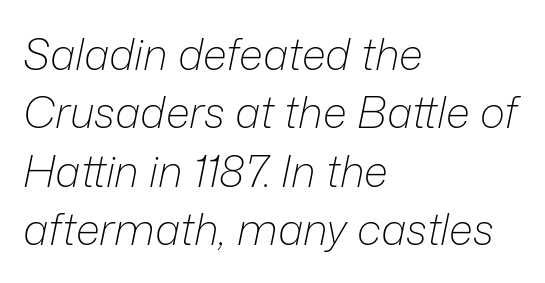
{"italic": "yes", "lean": "right", "slant_degrees": 12, "bold": "no", "weight": "light", "width": "normal", "stroke_contrast": "low", "x_height": "medium", "monospaced": "no", "underline": "no", "align": "left", "line_spacing": "normal", "line_spacing_ratio": 1.36, "letter_spacing": "normal", "letter_spacing_em": 0.0, "glyph_px": 43}
